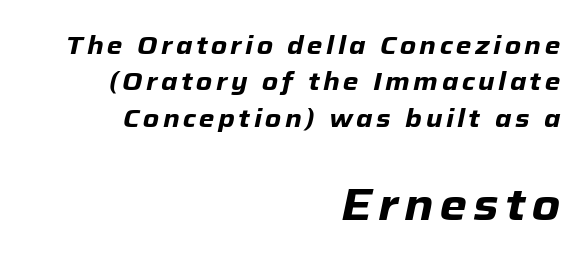
Q: Is the text bold? A: Yes.
Q: Is the text italic (slanted)? A: Yes, it leans right by about 12 degrees.
Q: Is the text underlined? A: No.
Q: How is the paragraph aligned? A: Right-aligned.
Q: Is the spacing between lines tight, normal or loose? A: Normal.
Q: Which block of text is set in a larger size, the first (top) or the second (bottom)? A: The second (bottom) one.
Q: Width (condensed, normal, or wide)? A: Normal.
Q: Stroke contrast? A: Low.
Q: x-height? A: Medium.
Q: Monospaced? A: No.
